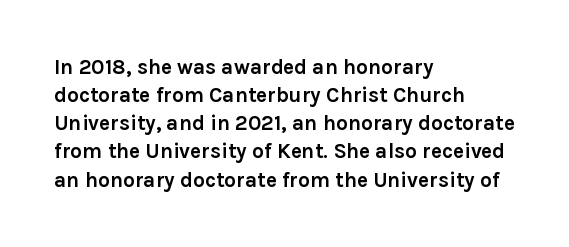
The image shows 21 px bold type, upright; set left-aligned, normal line spacing (1.34x), normal letter spacing, not underlined.
